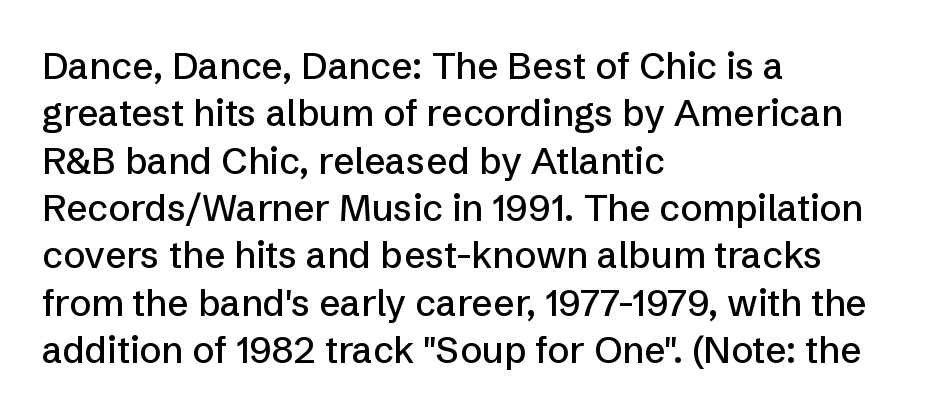
{"serif": "no", "italic": "no", "width": "normal", "stroke_contrast": "low", "x_height": "medium", "monospaced": "no", "underline": "no", "align": "left", "line_spacing": "normal", "line_spacing_ratio": 1.28, "letter_spacing": "normal", "letter_spacing_em": 0.0, "glyph_px": 37}
